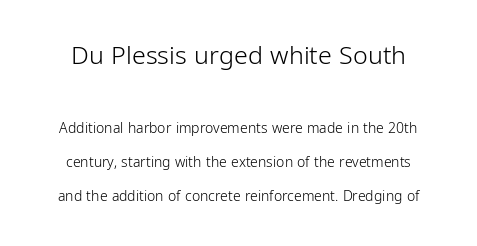
{"italic": "no", "bold": "no", "underline": "no", "line_spacing": "loose", "line_spacing_ratio": 2.41, "letter_spacing": "normal", "letter_spacing_em": 0.0, "larger_block": "first", "size_ratio": 1.79, "glyph_px": 25}
